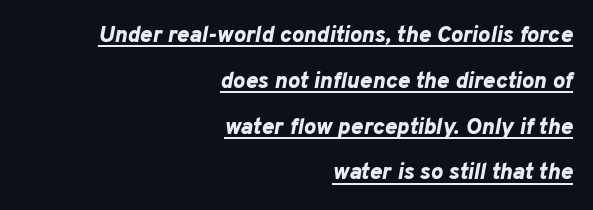
The image shows 23 px bold type, italic (leaning right); set right-aligned, loose line spacing (1.99x), normal letter spacing, underlined.
